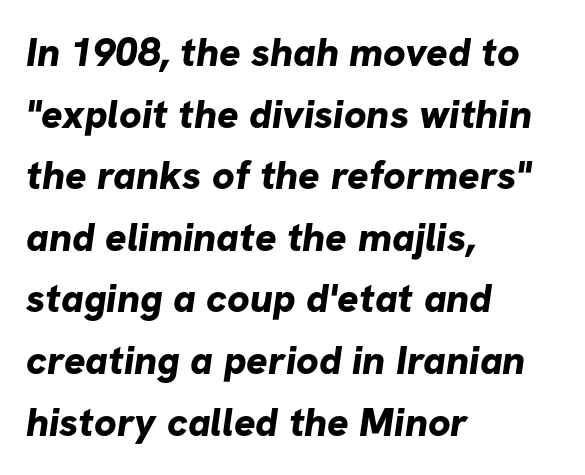
Q: Is the text bold? A: Yes.
Q: Is the typeface a serif or a sans-serif typeface? A: Sans-serif.
Q: Is the text underlined? A: No.
Q: How is the paragraph aligned? A: Left-aligned.
Q: Is the spacing between letters normal or unusually wide? A: Normal.
Q: Is the spacing between lines tight, normal or loose? A: Normal.
Q: Width (condensed, normal, or wide)? A: Normal.
Q: Stroke contrast? A: Low.
Q: x-height? A: Medium.
Q: Monospaced? A: No.
